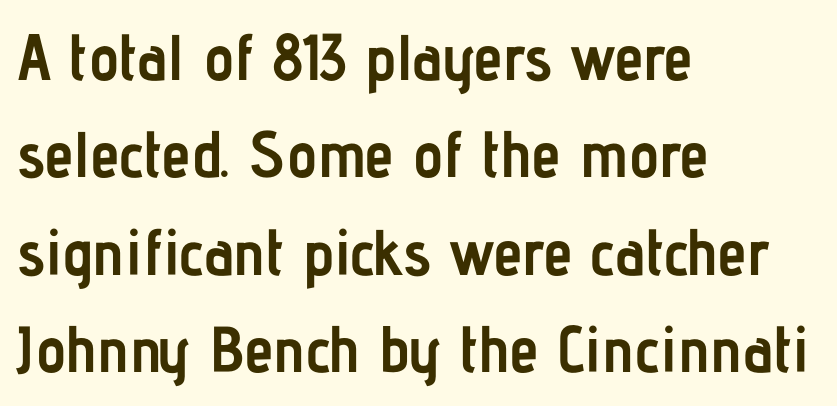
The image shows 65 px semibold, condensed sans-serif type, upright; set left-aligned, normal line spacing (1.5x), normal letter spacing, not underlined; low stroke contrast and a medium x-height.
